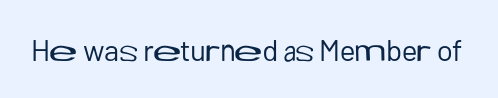
Q: Is the text bold? A: No.
Q: Is the text italic (slanted)? A: No, it is upright.
Q: Is the typeface a serif or a sans-serif typeface? A: Sans-serif.
Q: Is the text underlined? A: No.
Q: Is the spacing between letters normal or unusually wide? A: Normal.
Q: Width (condensed, normal, or wide)? A: Normal.
Q: Stroke contrast? A: Low.
Q: x-height? A: Medium.
Q: Monospaced? A: No.
